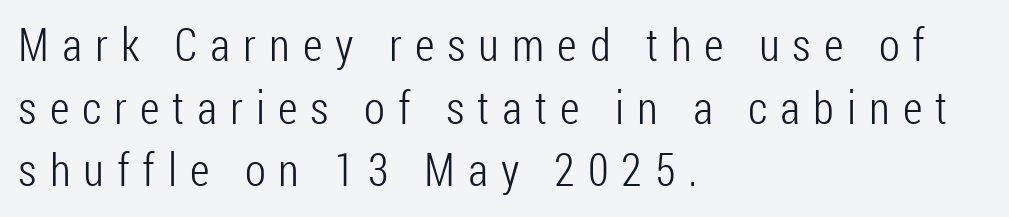
Letter spacing: wide. Serifs: no, the terminals of the letterforms are clean. Varying glyph widths throughout — classic text-font behaviour. Each row of text sits above clean, open space. Unlike italic type, these characters show no tilt at all. Notice how descenders clear the ascenders below comfortably — that's standard leading.
